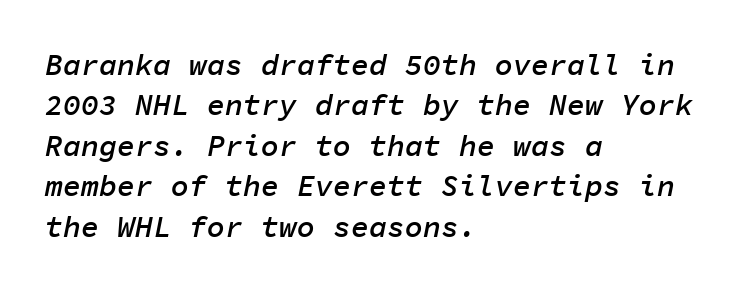
{"italic": "yes", "lean": "right", "slant_degrees": 11, "bold": "semi", "weight": "semibold", "width": "normal", "stroke_contrast": "low", "x_height": "medium", "monospaced": "yes", "underline": "no", "align": "left", "line_spacing": "normal", "line_spacing_ratio": 1.35, "letter_spacing": "normal", "letter_spacing_em": 0.0, "glyph_px": 30}
